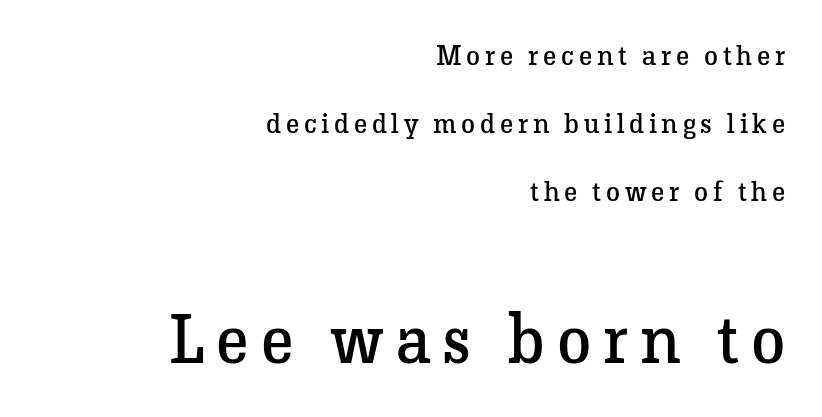
The rendering enlarges the type as you move from the upper chunk to the lower. A student would call this right alignment; a typographer would say flush right, rag left. Summary of weight: not heavy and not bold. The letters advance in unequal steps, a hallmark of proportional type. The type family on display is of the serif kind.
